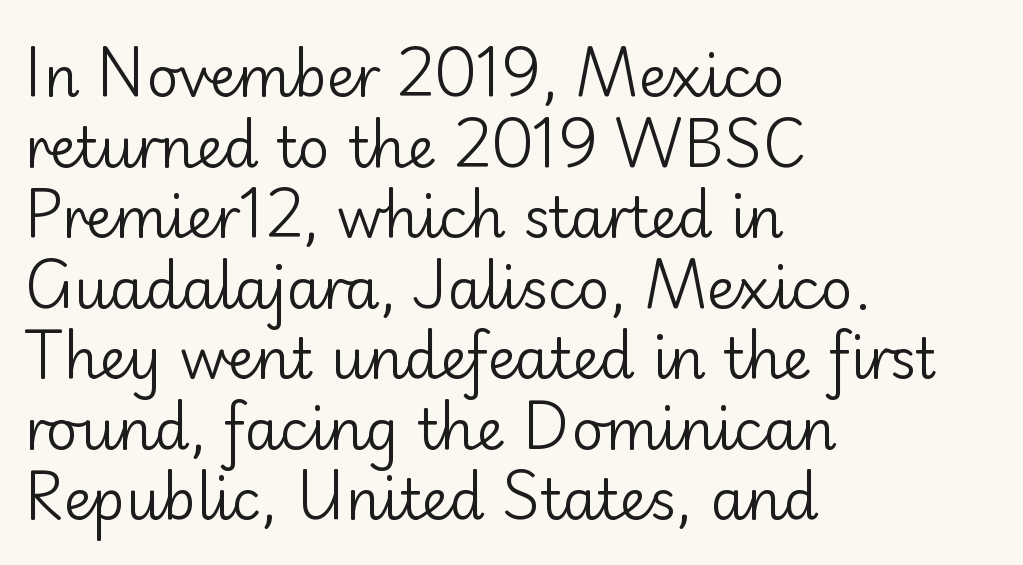
Q: Is the text bold? A: No.
Q: Is the text italic (slanted)? A: No, it is upright.
Q: Is the typeface a serif or a sans-serif typeface? A: Sans-serif.
Q: Is the text underlined? A: No.
Q: How is the paragraph aligned? A: Left-aligned.
Q: Is the spacing between letters normal or unusually wide? A: Normal.
Q: Is the spacing between lines tight, normal or loose? A: Normal.
Q: Width (condensed, normal, or wide)? A: Normal.
Q: Stroke contrast? A: Low.
Q: x-height? A: Small.
Q: Monospaced? A: No.
